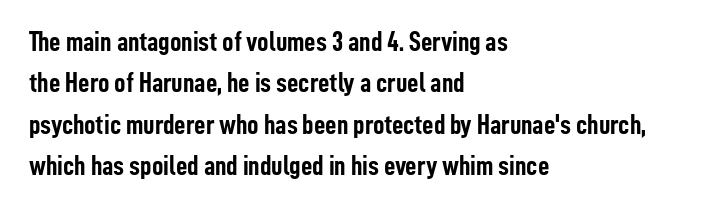
The vertical gap from one line to the next is medium. If you drew a ruler down the left edge, every line would touch it. You could call the tracking neutral — neither tight nor loose. Has an underline been added? It has not. No italicization has been applied; the sample stays upright.
